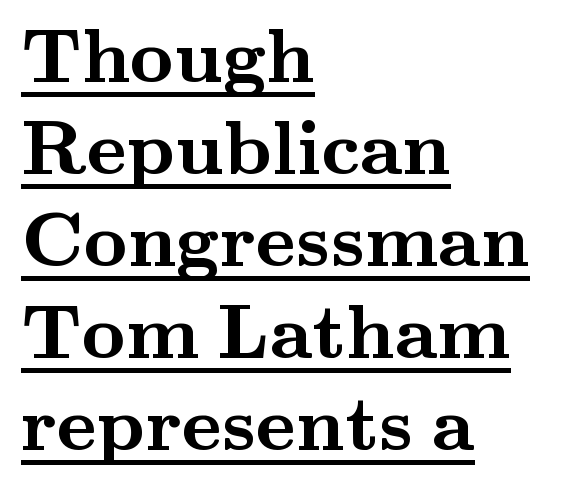
Is the type bold? Yes — the strokes are clearly thick and heavy. The glyphs are accompanied by a horizontal stroke just below them. This sample uses plain, unmodified letter spacing. Horizontal alignment here is leftward, the default for most running prose.
